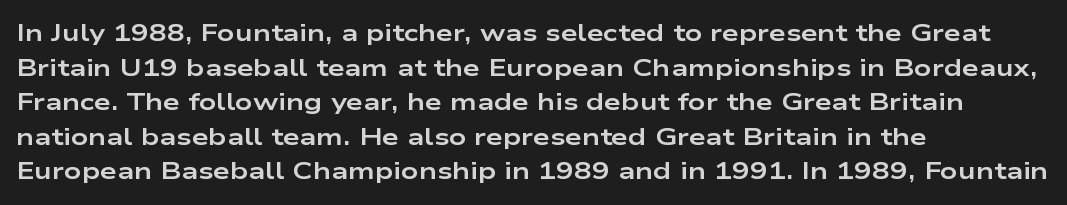
{"italic": "no", "bold": "yes", "underline": "no", "align": "left", "line_spacing": "normal", "line_spacing_ratio": 1.44, "letter_spacing": "normal", "letter_spacing_em": 0.0, "glyph_px": 24}
